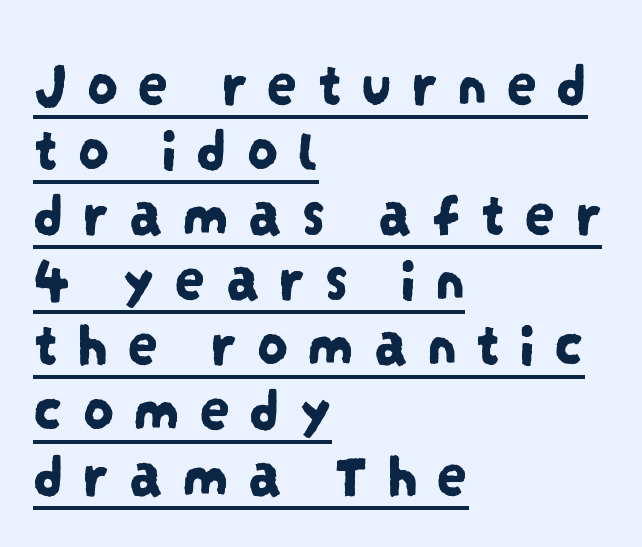
Rows of type sit shoulder to shoulder in the vertical direction. Caption: expanded tracking, letters set apart. Visually the block forms a straight wall on the left and a jagged coastline on the right. You could not count columns in this text — the font is proportionally spaced. The letters carry no serifs — their stems end cleanly without finishing strokes. This sample carries an underscore along the baseline area.
